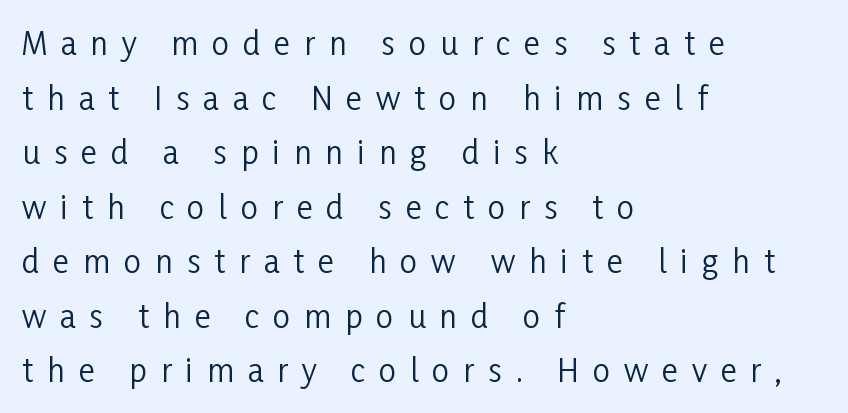
Q: Is the text bold? A: No.
Q: Is the text italic (slanted)? A: No, it is upright.
Q: Is the typeface a serif or a sans-serif typeface? A: Sans-serif.
Q: Is the text underlined? A: No.
Q: How is the paragraph aligned? A: Left-aligned.
Q: Is the spacing between letters normal or unusually wide? A: Unusually wide.
Q: Width (condensed, normal, or wide)? A: Condensed.
Q: Stroke contrast? A: Low.
Q: x-height? A: Medium.
Q: Monospaced? A: No.
